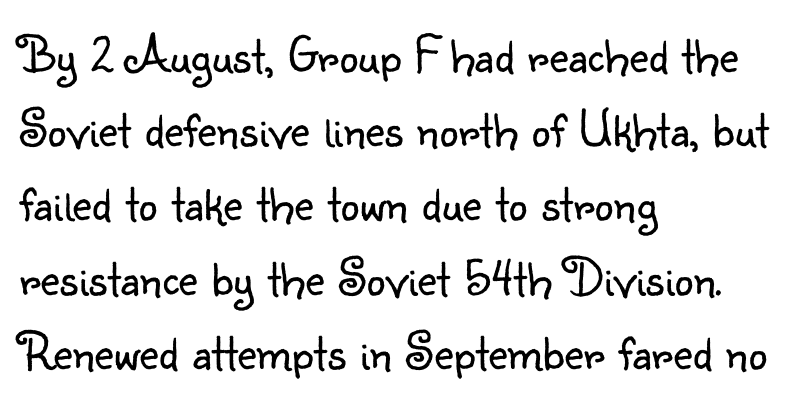
The image shows 53 px light sans-serif type, upright; set left-aligned, normal line spacing (1.4x), normal letter spacing, not underlined; low stroke contrast and a small x-height.
